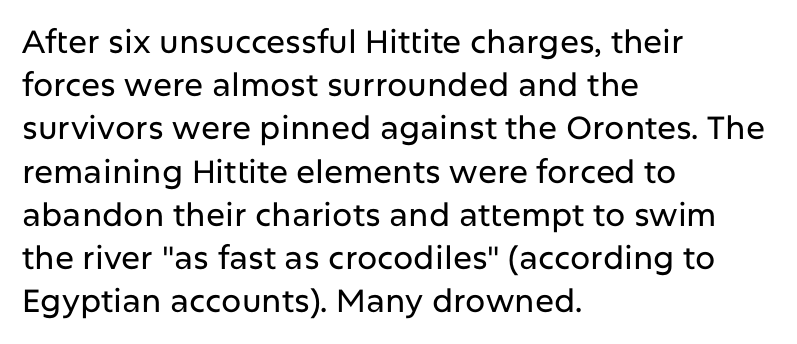
Q: Is the text italic (slanted)? A: No, it is upright.
Q: Is the typeface a serif or a sans-serif typeface? A: Sans-serif.
Q: Is the text underlined? A: No.
Q: How is the paragraph aligned? A: Left-aligned.
Q: Is the spacing between letters normal or unusually wide? A: Normal.
Q: Is the spacing between lines tight, normal or loose? A: Normal.
Q: Width (condensed, normal, or wide)? A: Normal.
Q: Stroke contrast? A: Low.
Q: x-height? A: Medium.
Q: Monospaced? A: No.
